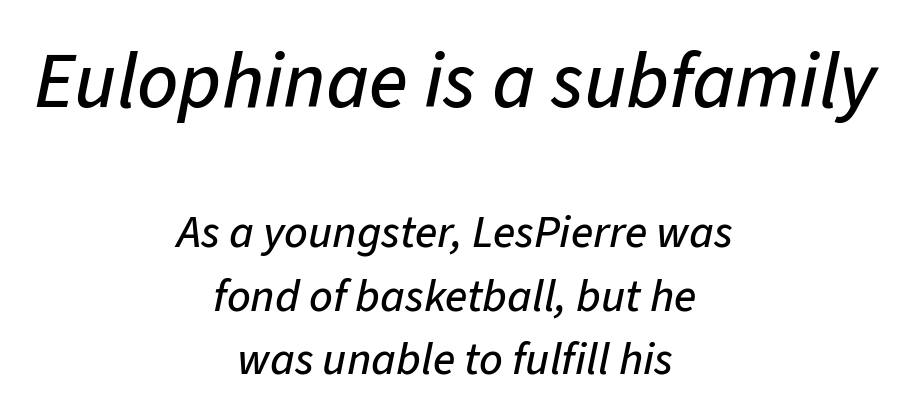
{"italic": "yes", "lean": "right", "slant_degrees": 11, "width": "normal", "stroke_contrast": "low", "x_height": "medium", "monospaced": "no", "underline": "no", "align": "center", "line_spacing": "normal", "line_spacing_ratio": 1.38, "letter_spacing": "normal", "letter_spacing_em": 0.0, "larger_block": "first", "size_ratio": 1.74, "glyph_px": 80}
